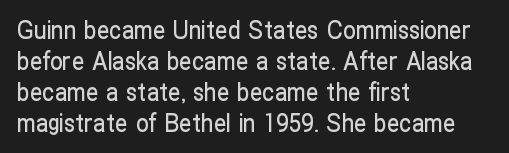
{"italic": "no", "underline": "no", "align": "left", "line_spacing_ratio": 1.24, "letter_spacing": "normal", "letter_spacing_em": 0.0, "glyph_px": 25}
